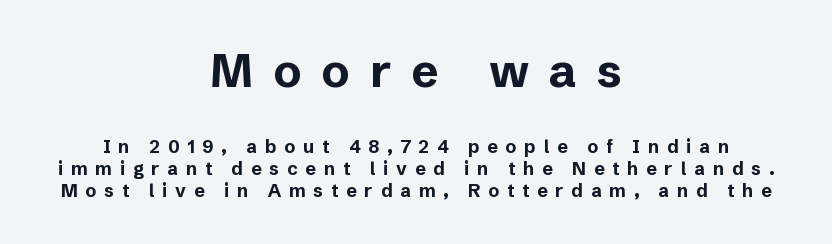
Q: Is the text bold? A: Yes.
Q: Is the text italic (slanted)? A: No, it is upright.
Q: Is the typeface a serif or a sans-serif typeface? A: Sans-serif.
Q: Is the text underlined? A: No.
Q: How is the paragraph aligned? A: Centered.
Q: Is the spacing between letters normal or unusually wide? A: Unusually wide.
Q: Which block of text is set in a larger size, the first (top) or the second (bottom)? A: The first (top) one.
Q: Width (condensed, normal, or wide)? A: Normal.
Q: Stroke contrast? A: Low.
Q: x-height? A: Medium.
Q: Monospaced? A: No.
